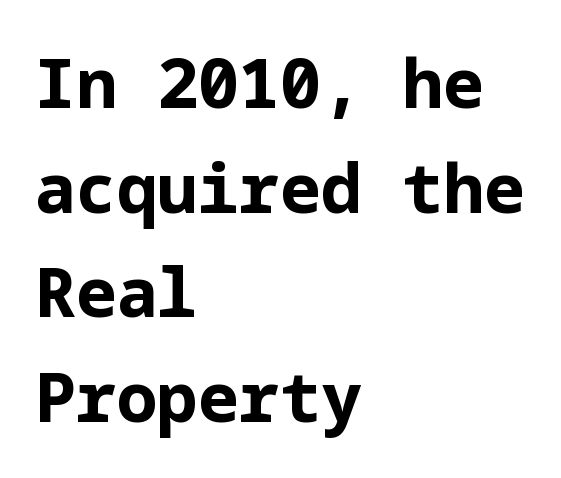
Q: Is the text bold? A: Yes.
Q: Is the text italic (slanted)? A: No, it is upright.
Q: Is the typeface a serif or a sans-serif typeface? A: Sans-serif.
Q: Is the text underlined? A: No.
Q: How is the paragraph aligned? A: Left-aligned.
Q: Is the spacing between letters normal or unusually wide? A: Normal.
Q: Is the spacing between lines tight, normal or loose? A: Normal.
Q: Width (condensed, normal, or wide)? A: Normal.
Q: Stroke contrast? A: Low.
Q: x-height? A: Medium.
